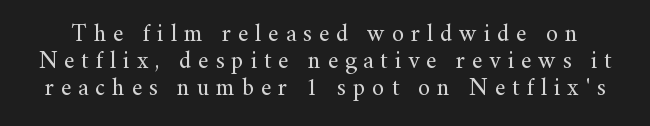
{"italic": "no", "bold": "no", "underline": "no", "line_spacing": "tight", "line_spacing_ratio": 1.13, "letter_spacing": "wide", "letter_spacing_em": 0.29, "glyph_px": 24}
